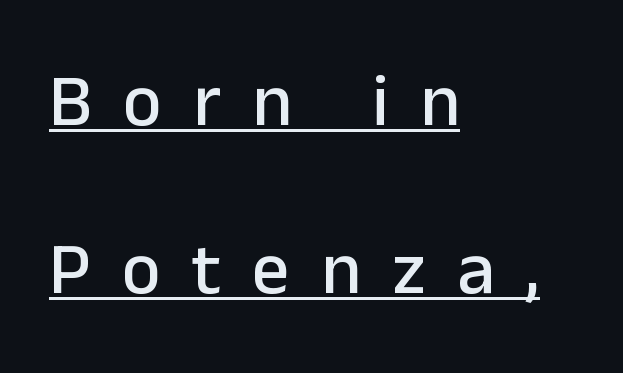
Q: Is the text italic (slanted)? A: No, it is upright.
Q: Is the typeface a serif or a sans-serif typeface? A: Sans-serif.
Q: Is the text underlined? A: Yes.
Q: How is the paragraph aligned? A: Left-aligned.
Q: Is the spacing between letters normal or unusually wide? A: Unusually wide.
Q: Is the spacing between lines tight, normal or loose? A: Loose.
Q: Width (condensed, normal, or wide)? A: Normal.
Q: Stroke contrast? A: Low.
Q: x-height? A: Medium.
Q: Monospaced? A: No.
